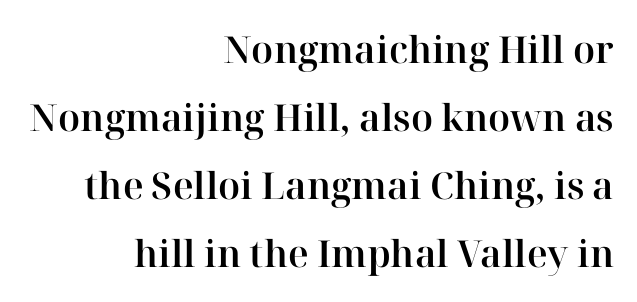
{"serif": "yes", "italic": "no", "width": "normal", "stroke_contrast": "high", "x_height": "medium", "monospaced": "no", "underline": "no", "align": "right", "line_spacing_ratio": 1.84, "letter_spacing": "normal", "letter_spacing_em": 0.0, "glyph_px": 37}
